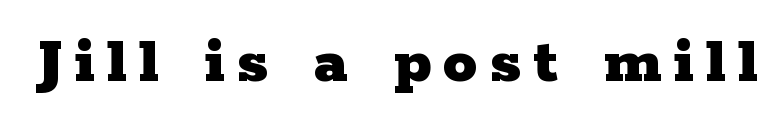
These lines were composed using upright roman letters. Check the space under the baseline: it is left empty. What kind of face is this? One with serifs. Note the varied advance widths — an 'i' is clearly narrower than an 'm'.
